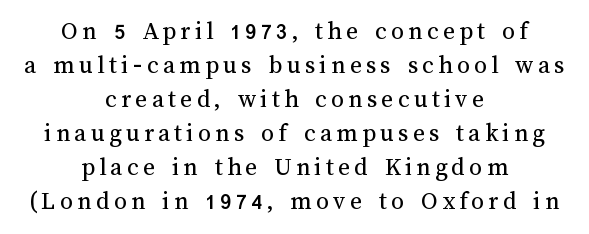
Q: Is the text bold? A: No.
Q: Is the text italic (slanted)? A: No, it is upright.
Q: Is the text underlined? A: No.
Q: How is the paragraph aligned? A: Centered.
Q: Is the spacing between lines tight, normal or loose? A: Normal.
